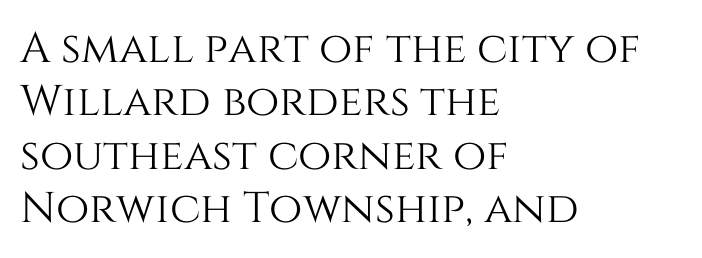
Compared with a centered layout, this one pins lines to the left instead. This sample has the flowing, uneven cadence of proportional lettering. The baseline area is clear. Default kerning and tracking; the words read as compact shapes. The specimen reads as upright at a glance.
